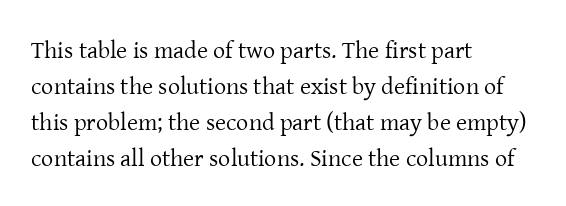
{"italic": "no", "bold": "no", "underline": "no", "align": "left", "line_spacing": "normal", "line_spacing_ratio": 1.5, "letter_spacing": "normal", "letter_spacing_em": 0.0, "glyph_px": 24}
